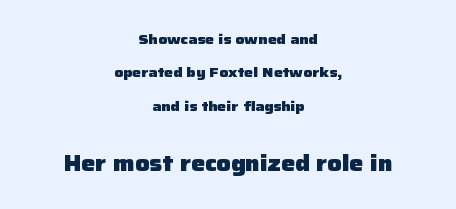
Q: Is the text bold? A: Yes.
Q: Is the text italic (slanted)? A: No, it is upright.
Q: Is the text underlined? A: No.
Q: How is the paragraph aligned? A: Centered.
Q: Is the spacing between letters normal or unusually wide? A: Normal.
Q: Is the spacing between lines tight, normal or loose? A: Loose.
Q: Which block of text is set in a larger size, the first (top) or the second (bottom)? A: The second (bottom) one.
